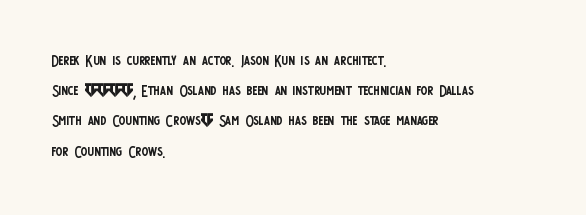
{"italic": "no", "bold": "no", "underline": "no", "align": "left", "line_spacing": "normal", "line_spacing_ratio": 1.51, "letter_spacing": "normal", "letter_spacing_em": 0.0, "glyph_px": 20}
